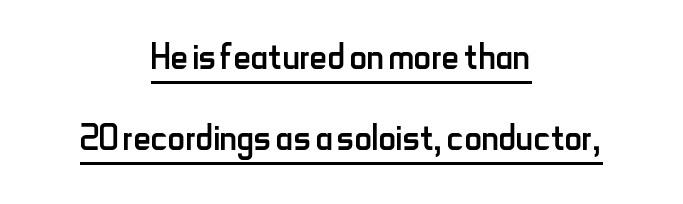
The image shows 48 px regular-weight, condensed sans-serif type, upright; set centered, normal line spacing (1.69x), normal letter spacing, underlined; low stroke contrast and a small x-height.
